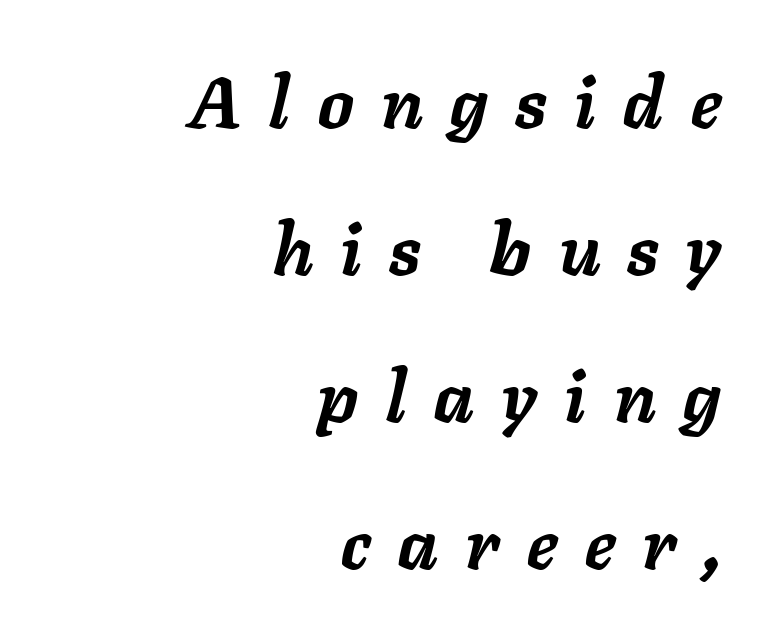
Heft: maximum for text — a bold. Just letters on the line, the space beneath them empty. The passage shown is typed in a proportional face where columns would drift. The passage shown leans; its letterforms are oblique. Teacher's note: observe the even right margin — that is flush-right alignment. If you measured baseline to baseline, you'd find a long distance.
